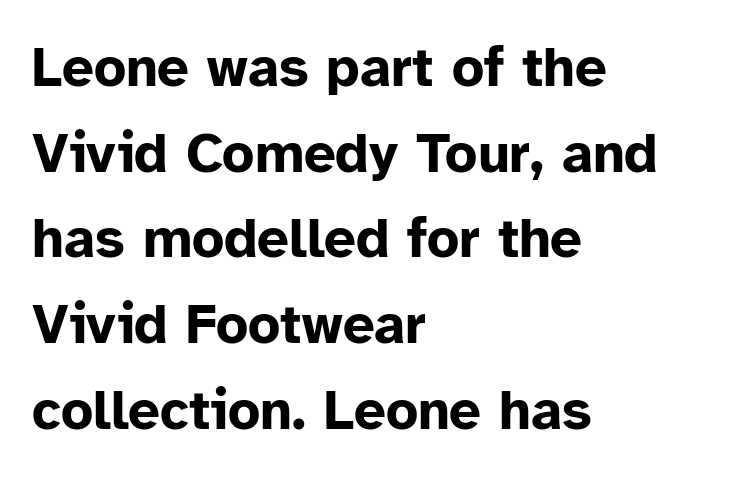
{"serif": "no", "italic": "no", "bold": "yes", "weight": "bold", "width": "normal", "stroke_contrast": "low", "x_height": "medium", "monospaced": "no", "underline": "no", "align": "left", "line_spacing": "normal", "line_spacing_ratio": 1.53, "letter_spacing": "normal", "letter_spacing_em": 0.0, "glyph_px": 56}
